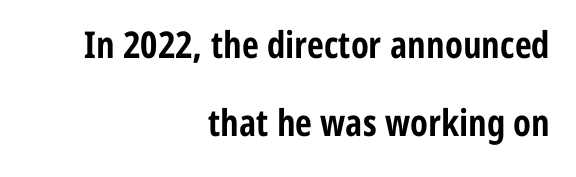
Q: Is the text bold? A: Yes.
Q: Is the text italic (slanted)? A: No, it is upright.
Q: Is the typeface a serif or a sans-serif typeface? A: Sans-serif.
Q: Is the text underlined? A: No.
Q: How is the paragraph aligned? A: Right-aligned.
Q: Is the spacing between letters normal or unusually wide? A: Normal.
Q: Is the spacing between lines tight, normal or loose? A: Loose.
Q: Width (condensed, normal, or wide)? A: Condensed.
Q: Stroke contrast? A: Low.
Q: x-height? A: Medium.
Q: Monospaced? A: No.
